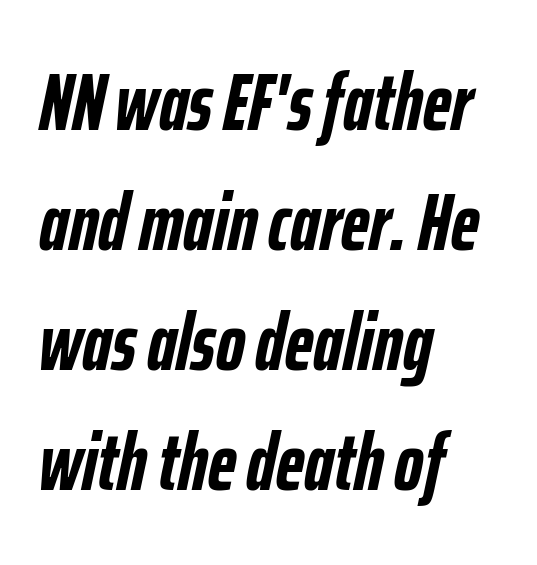
The image shows 80 px semibold, condensed type, italic (leaning right); set left-aligned, normal line spacing (1.5x), normal letter spacing, not underlined; low stroke contrast and a medium x-height.
